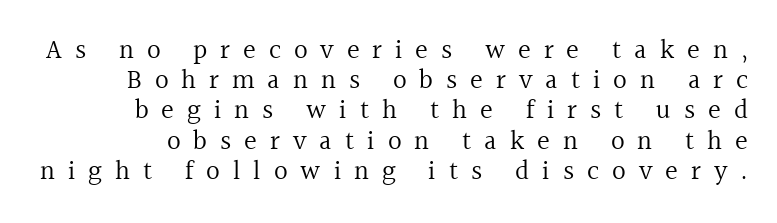
The image shows 27 px text type, upright; set tight line spacing (1.12x), unusually wide letter spacing (+0.48 em), not underlined.
